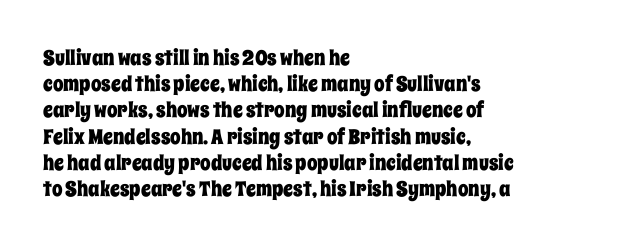
Q: Is the text italic (slanted)? A: No, it is upright.
Q: Is the text underlined? A: No.
Q: How is the paragraph aligned? A: Left-aligned.
Q: Is the spacing between letters normal or unusually wide? A: Normal.
Q: Is the spacing between lines tight, normal or loose? A: Normal.
